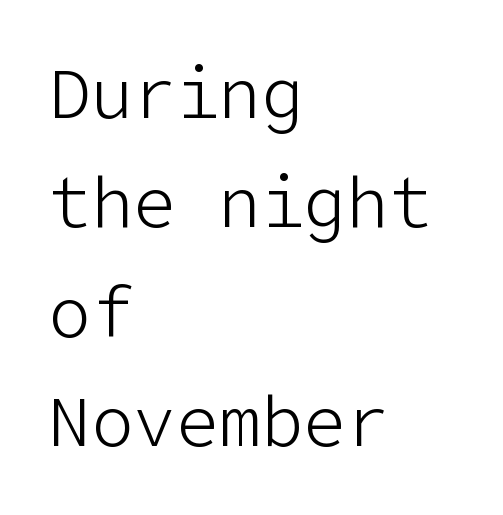
This sample uses a sans-serif face. Clear beneath every line of the passage. The font sits on the lighter half of the weight spectrum, regular included. Line spacing here is normal. Default kerning and tracking; the words read as compact shapes.
